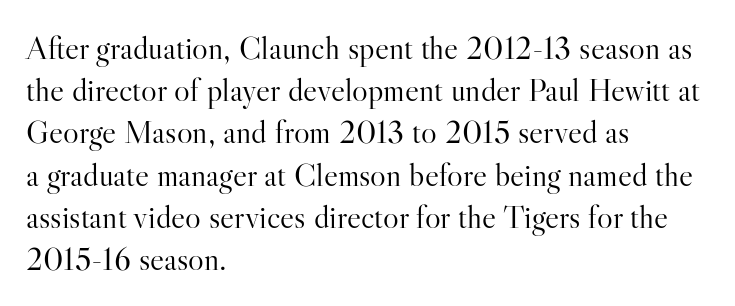
Q: Is the text bold? A: No.
Q: Is the text italic (slanted)? A: No, it is upright.
Q: Is the typeface a serif or a sans-serif typeface? A: Serif.
Q: Is the text underlined? A: No.
Q: How is the paragraph aligned? A: Left-aligned.
Q: Is the spacing between letters normal or unusually wide? A: Normal.
Q: Is the spacing between lines tight, normal or loose? A: Normal.
Q: Width (condensed, normal, or wide)? A: Normal.
Q: Stroke contrast? A: High.
Q: x-height? A: Small.
Q: Monospaced? A: No.
